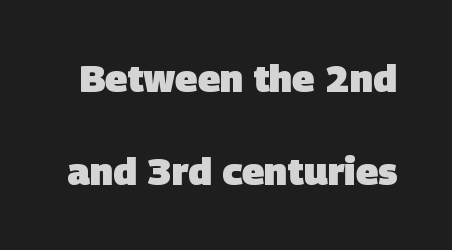
The block of text is sparse from top to bottom, with ample space between rows. The space directly below the letters is spotless. Type style note: lacks serifs. These lines are rendered in a variable-pitch font. The sample has been set heavy, in full bold. Honestly, the letter spacing is just normal — you wouldn't notice it.
